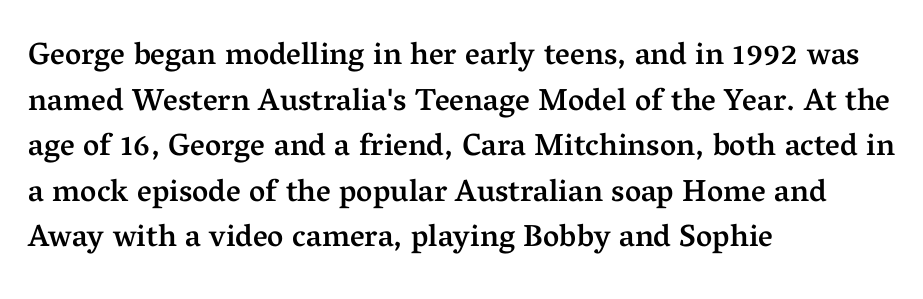
{"serif": "yes", "italic": "no", "bold": "semi", "weight": "semibold", "width": "normal", "stroke_contrast": "medium", "x_height": "medium", "monospaced": "no", "underline": "no", "align": "left", "line_spacing": "normal", "line_spacing_ratio": 1.47, "letter_spacing": "normal", "letter_spacing_em": 0.0, "glyph_px": 31}
